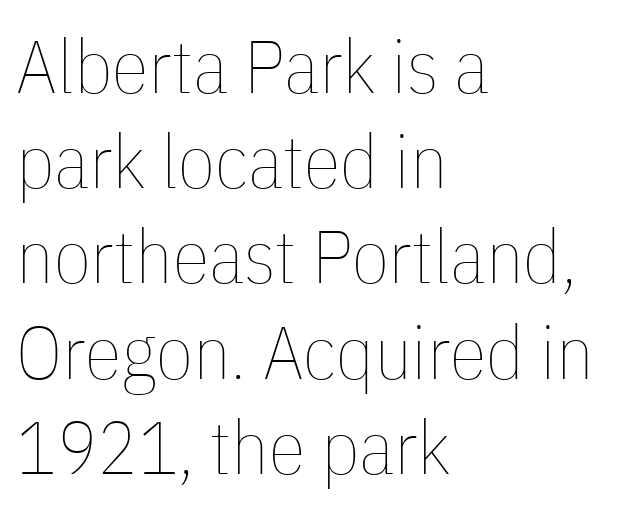
The image shows 75 px thin, condensed type, upright; set left-aligned, normal line spacing (1.27x), normal letter spacing, not underlined; low stroke contrast and a medium x-height.
